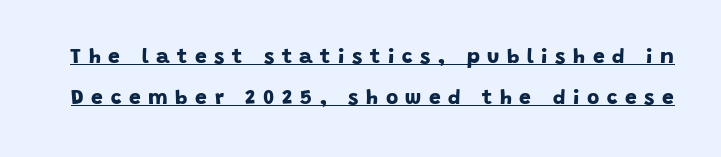
Strong, thick strokes mark this as bold type. The horizontal fit of the characters is loose and conspicuously gappy. Widely set lines give the paragraph a tall, airy silhouette. Compared with undecorated copy, this sample adds a rule below the words.
